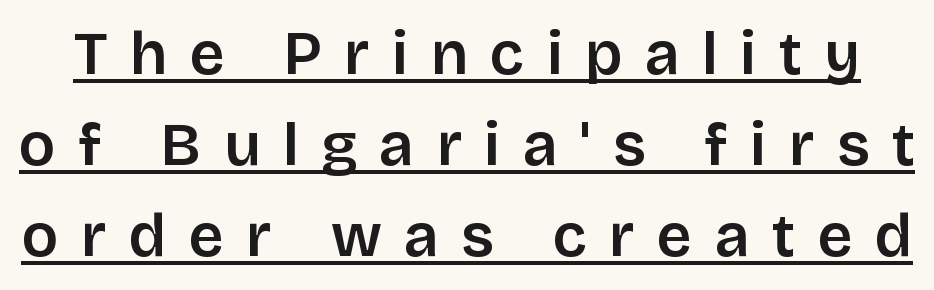
{"serif": "no", "italic": "no", "bold": "semi", "weight": "semibold", "width": "normal", "stroke_contrast": "low", "x_height": "large", "monospaced": "no", "underline": "yes", "line_spacing": "normal", "line_spacing_ratio": 1.49, "letter_spacing": "wide", "letter_spacing_em": 0.37, "glyph_px": 61}
